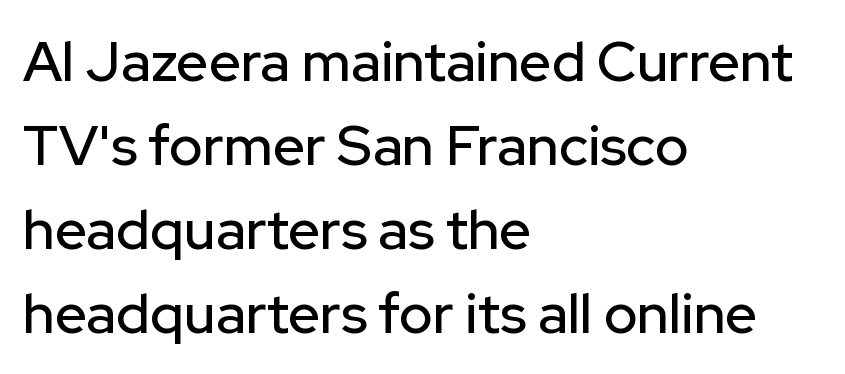
Q: Is the text italic (slanted)? A: No, it is upright.
Q: Is the typeface a serif or a sans-serif typeface? A: Sans-serif.
Q: Is the text underlined? A: No.
Q: How is the paragraph aligned? A: Left-aligned.
Q: Is the spacing between letters normal or unusually wide? A: Normal.
Q: Is the spacing between lines tight, normal or loose? A: Normal.
Q: Width (condensed, normal, or wide)? A: Normal.
Q: Stroke contrast? A: Low.
Q: x-height? A: Medium.
Q: Monospaced? A: No.
